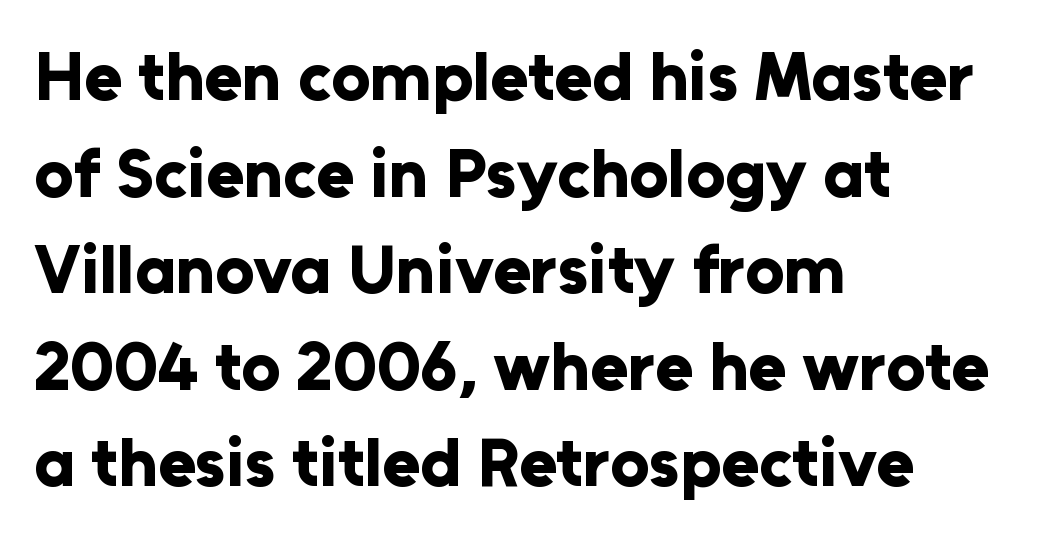
Students, this is bold: see how much ink each stroke carries. Each letter's strokes conclude bluntly, with no projecting serifs. The block of text has a typical density, with ordinary space between rows. Does the lettering tilt? It doesn't — this is upright. The zone under the glyphs is completely vacant.
